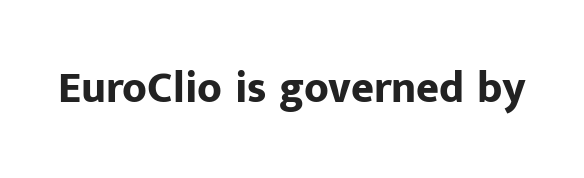
The image shows 44 px bold sans-serif type, upright; set normal letter spacing, not underlined; low stroke contrast and a medium x-height.
